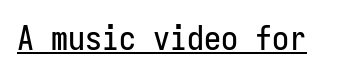
Q: Is the text italic (slanted)? A: No, it is upright.
Q: Is the typeface a serif or a sans-serif typeface? A: Sans-serif.
Q: Is the text underlined? A: Yes.
Q: Is the spacing between letters normal or unusually wide? A: Normal.
Q: Width (condensed, normal, or wide)? A: Condensed.
Q: Stroke contrast? A: Low.
Q: x-height? A: Medium.
Q: Monospaced? A: Yes.
